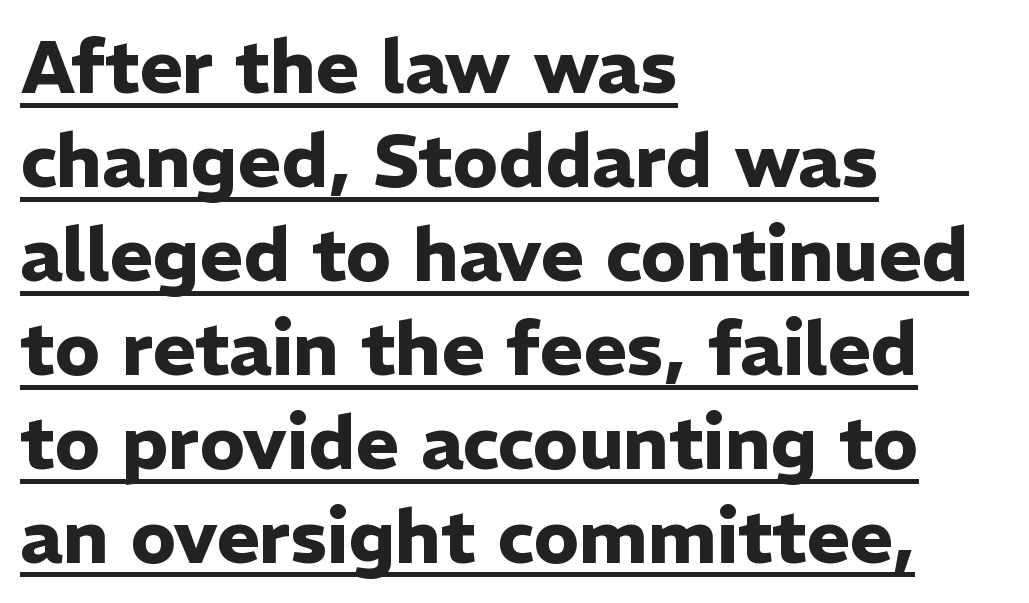
In terms of letterform style, serifs are entirely absent. These words are printed bold, with thick strokes throughout. Inter-character spacing is left at the font's built-in metrics. Is the block centered? No — it sits flush against the left margin.
